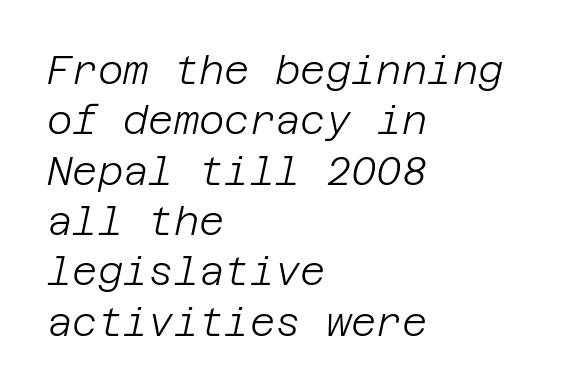
The image shows 39 px light type, italic (leaning right); set left-aligned, normal line spacing (1.29x), normal letter spacing, not underlined; low stroke contrast and a large x-height.
